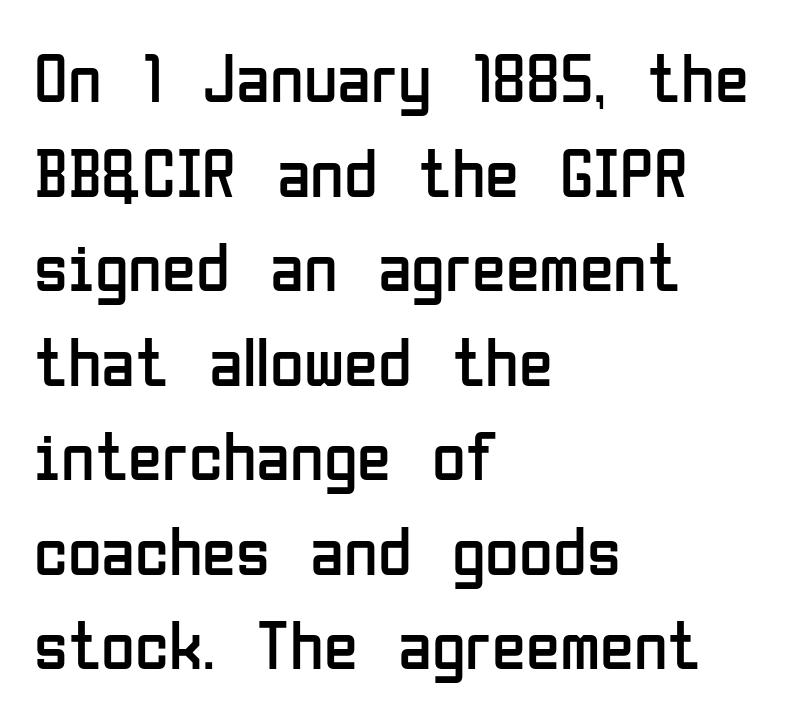
The image shows 69 px regular-weight, condensed sans-serif type, upright; set left-aligned, normal line spacing (1.37x), normal letter spacing, not underlined; low stroke contrast and a medium x-height.
